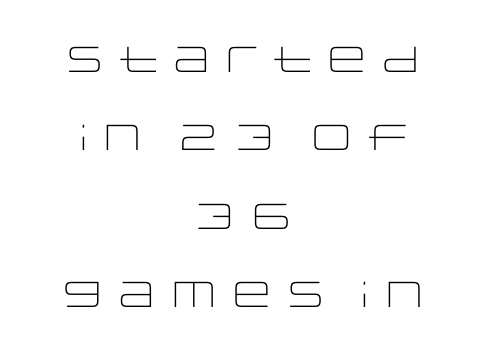
The passage shown is typed in a proportional face where columns would drift. Each row of text sits above clean, open space. When letters stand straight like this, we call the style roman or upright. Leading: increased.
